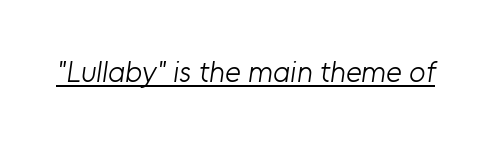
Notice how a bar underscores the lettering throughout. Nobody touched the tracking dial on this one. This is not heavy type; no bold has been used. The text was rendered using a sans face with plain stroke endings. This sample has the flowing, uneven cadence of proportional lettering.
